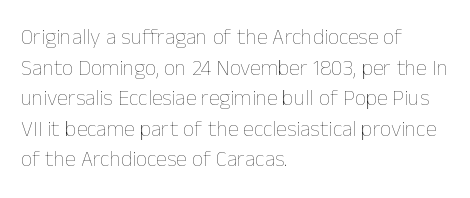
The image shows 22 px text type, upright; set left-aligned, normal line spacing (1.39x), normal letter spacing, not underlined.
